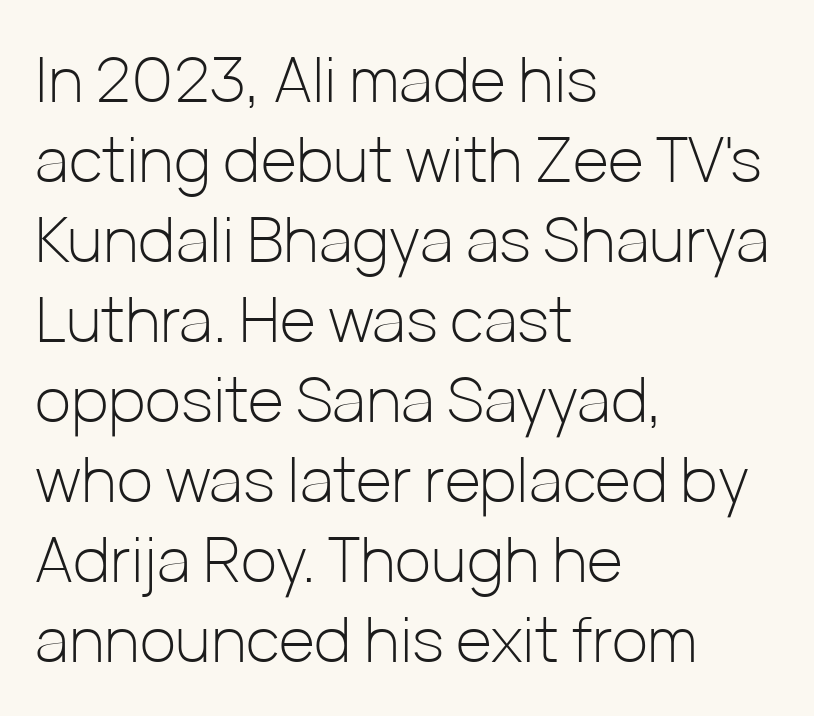
Layout note: lines flush left. Look at the bottom of the vertical strokes: they stop flat, with no serifs. You could not count columns in this text — the font is proportionally spaced. This sample uses an upright cut, with every glyph sitting square on the baseline. Quick note: underline off.
